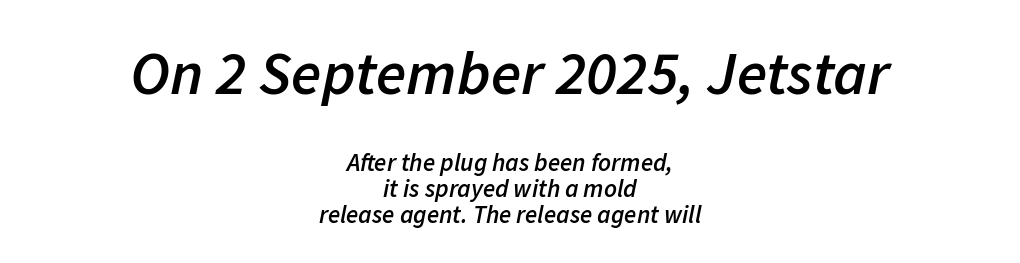
Q: Is the text bold? A: Semi-bold.
Q: Is the text italic (slanted)? A: Yes, it leans right by about 11 degrees.
Q: Is the text underlined? A: No.
Q: How is the paragraph aligned? A: Centered.
Q: Is the spacing between letters normal or unusually wide? A: Normal.
Q: Is the spacing between lines tight, normal or loose? A: Tight.
Q: Which block of text is set in a larger size, the first (top) or the second (bottom)? A: The first (top) one.
Q: Width (condensed, normal, or wide)? A: Normal.
Q: Stroke contrast? A: Low.
Q: x-height? A: Medium.
Q: Monospaced? A: No.
